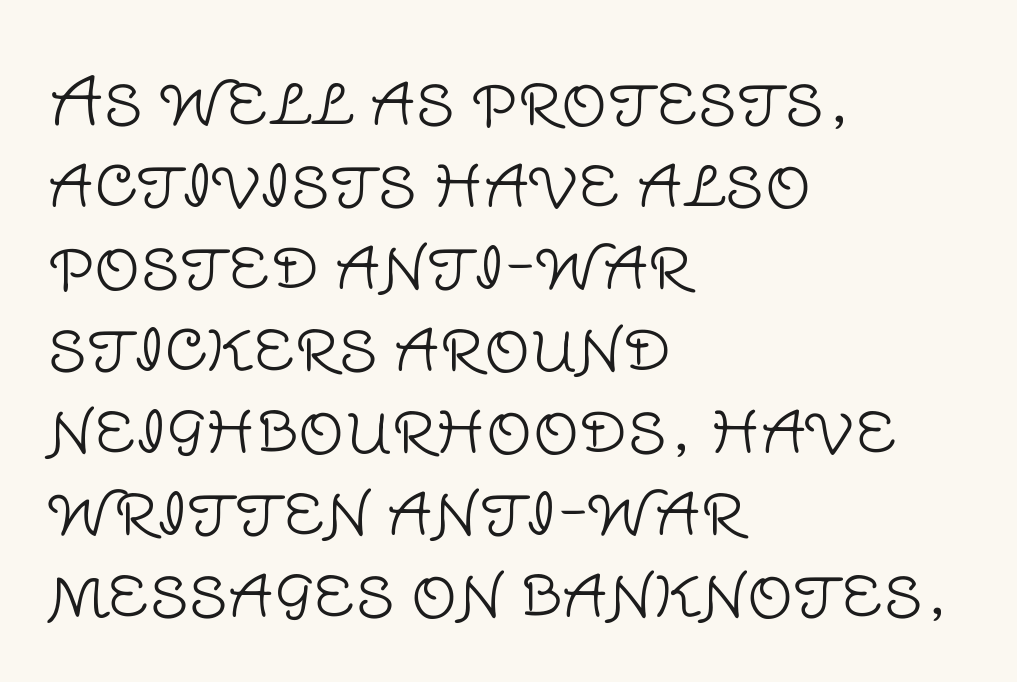
Q: Is the text bold? A: No.
Q: Is the text italic (slanted)? A: Yes.
Q: Is the typeface a serif or a sans-serif typeface? A: Sans-serif.
Q: Is the text underlined? A: No.
Q: How is the paragraph aligned? A: Left-aligned.
Q: Is the spacing between letters normal or unusually wide? A: Normal.
Q: Is the spacing between lines tight, normal or loose? A: Normal.
Q: Width (condensed, normal, or wide)? A: Normal.
Q: Stroke contrast? A: Low.
Q: x-height? A: Large.
Q: Monospaced? A: No.
